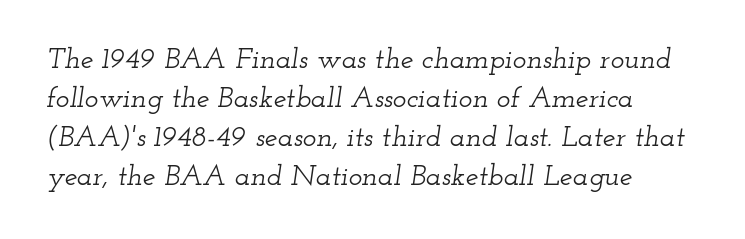
Q: Is the text italic (slanted)? A: Yes, it leans right by about 12 degrees.
Q: Is the typeface a serif or a sans-serif typeface? A: Serif.
Q: Is the text underlined? A: No.
Q: How is the paragraph aligned? A: Left-aligned.
Q: Is the spacing between letters normal or unusually wide? A: Normal.
Q: Is the spacing between lines tight, normal or loose? A: Normal.
Q: Width (condensed, normal, or wide)? A: Wide.
Q: Stroke contrast? A: Low.
Q: x-height? A: Small.
Q: Monospaced? A: No.
